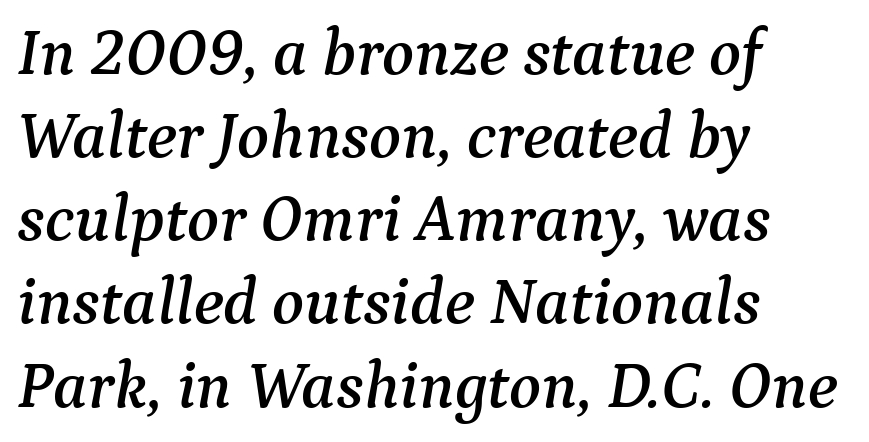
The image shows 66 px serif type, italic (leaning right); set left-aligned, normal line spacing (1.26x), normal letter spacing, not underlined; medium stroke contrast and a medium x-height.
